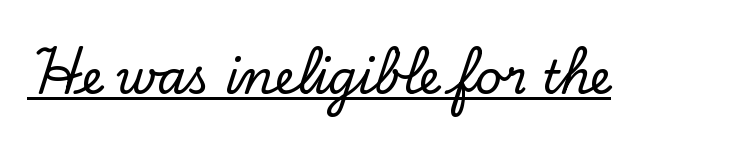
Q: Is the text italic (slanted)? A: Yes.
Q: Is the typeface a serif or a sans-serif typeface? A: Serif.
Q: Is the text underlined? A: Yes.
Q: Is the spacing between letters normal or unusually wide? A: Normal.
Q: Width (condensed, normal, or wide)? A: Normal.
Q: Stroke contrast? A: Low.
Q: x-height? A: Small.
Q: Monospaced? A: No.
